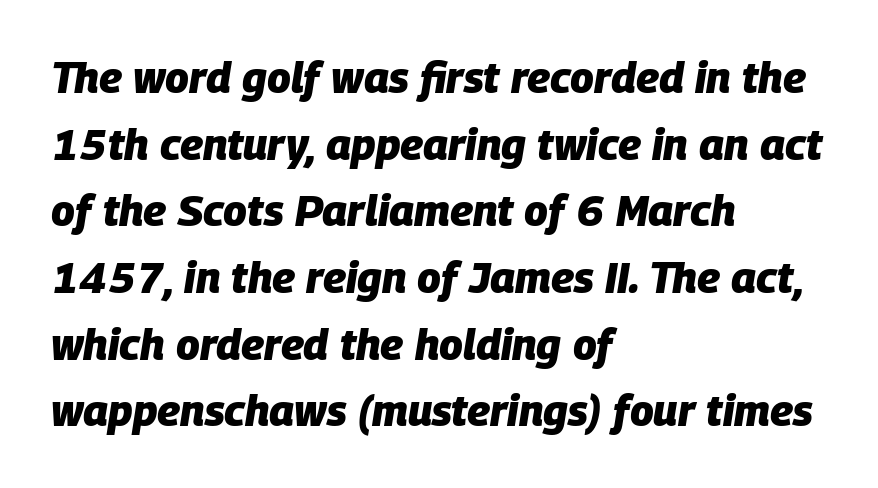
Q: Is the text bold? A: Yes.
Q: Is the text italic (slanted)? A: Yes, it leans right by about 9 degrees.
Q: Is the text underlined? A: No.
Q: How is the paragraph aligned? A: Left-aligned.
Q: Is the spacing between letters normal or unusually wide? A: Normal.
Q: Is the spacing between lines tight, normal or loose? A: Normal.
Q: Width (condensed, normal, or wide)? A: Normal.
Q: Stroke contrast? A: Low.
Q: x-height? A: Large.
Q: Monospaced? A: No.
